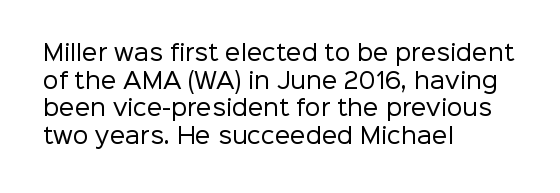
The typeface has the unassuming heft of standard copy or less. Vertical strokes here are truly vertical. A clean baseline with only descenders dipping below it. Default kerning and tracking; the words read as compact shapes.
